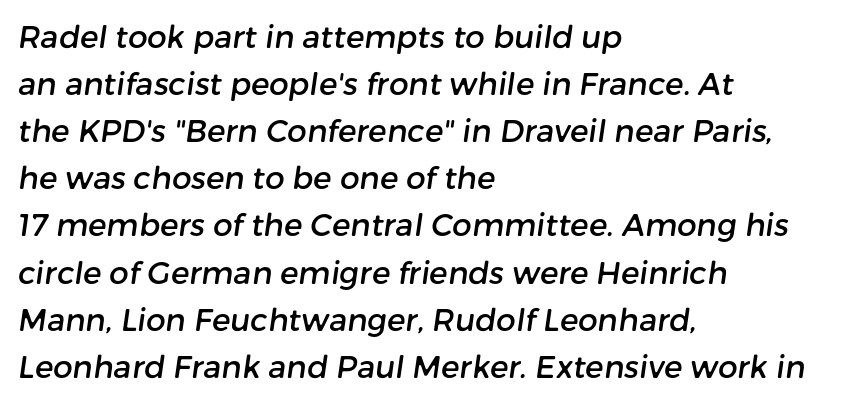
{"serif": "no", "width": "normal", "stroke_contrast": "low", "x_height": "medium", "monospaced": "no", "underline": "no", "align": "left", "line_spacing": "normal", "line_spacing_ratio": 1.52, "letter_spacing": "normal", "letter_spacing_em": 0.0, "glyph_px": 31}
